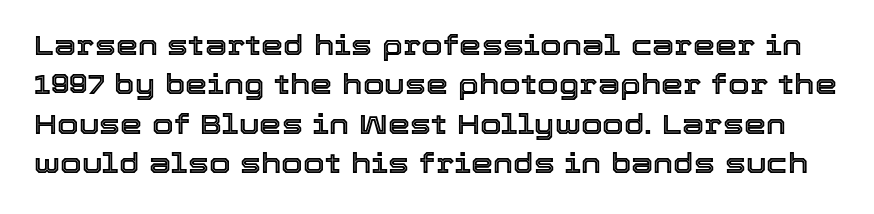
{"italic": "no", "width": "normal", "x_height": "medium", "monospaced": "no", "underline": "no", "line_spacing": "normal", "line_spacing_ratio": 1.41, "letter_spacing": "normal", "letter_spacing_em": 0.0, "glyph_px": 28}
